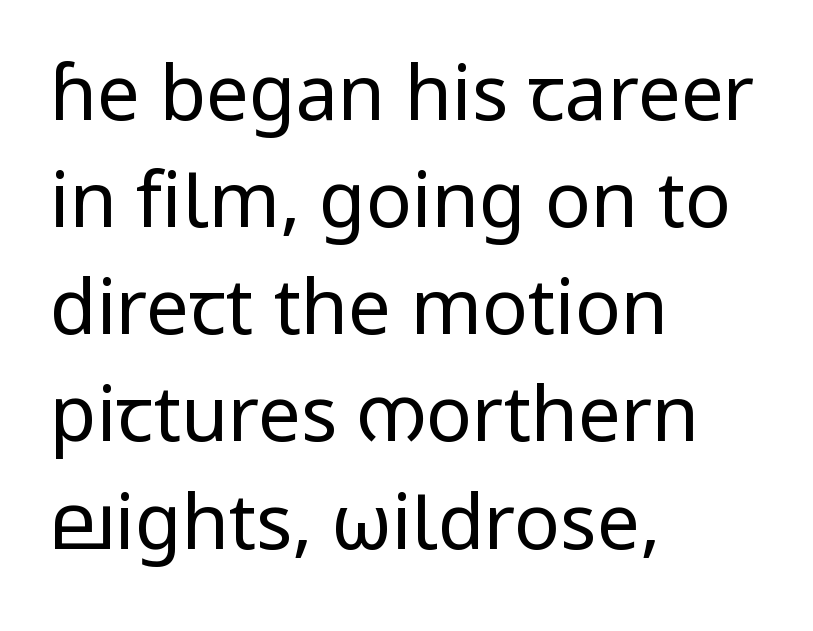
Q: Is the text bold? A: No.
Q: Is the text italic (slanted)? A: No, it is upright.
Q: Is the typeface a serif or a sans-serif typeface? A: Sans-serif.
Q: Is the text underlined? A: No.
Q: How is the paragraph aligned? A: Left-aligned.
Q: Is the spacing between letters normal or unusually wide? A: Normal.
Q: Is the spacing between lines tight, normal or loose? A: Normal.
Q: Width (condensed, normal, or wide)? A: Normal.
Q: Stroke contrast? A: Low.
Q: x-height? A: Medium.
Q: Monospaced? A: No.
